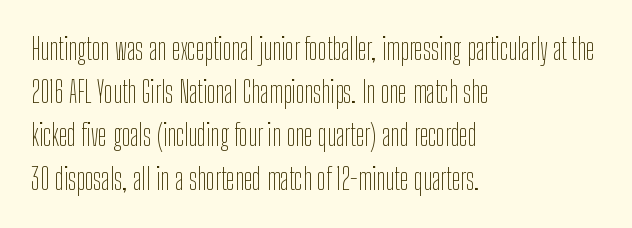
{"serif": "no", "italic": "no", "bold": "no", "weight": "thin", "width": "condensed", "stroke_contrast": "low", "x_height": "medium", "monospaced": "no", "underline": "no", "align": "left", "line_spacing": "normal", "line_spacing_ratio": 1.49, "letter_spacing": "normal", "letter_spacing_em": 0.0, "glyph_px": 29}
